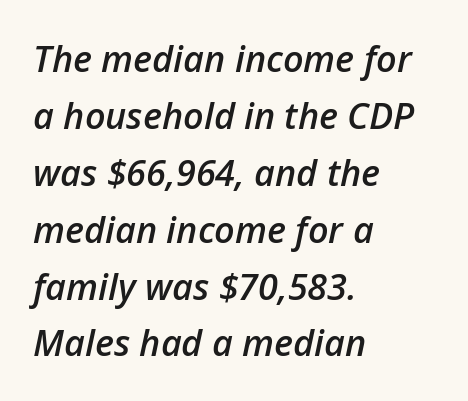
{"italic": "yes", "lean": "right", "slant_degrees": 12, "bold": "semi", "weight": "semibold", "width": "normal", "stroke_contrast": "low", "x_height": "medium", "monospaced": "no", "underline": "no", "align": "left", "line_spacing": "normal", "line_spacing_ratio": 1.58, "letter_spacing": "normal", "letter_spacing_em": 0.0, "glyph_px": 36}
